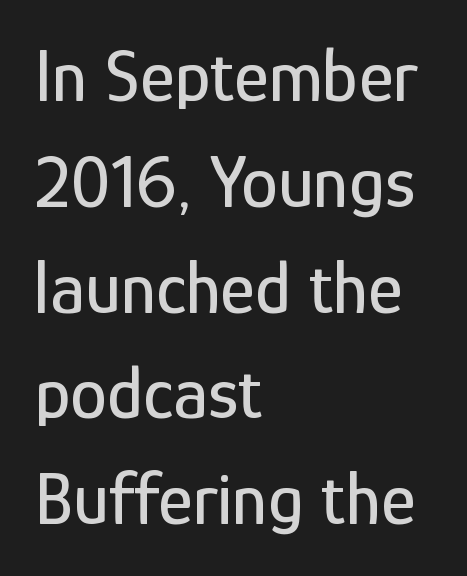
The rag falls on the right side of this text block. This sample uses an upright cut, with every glyph sitting square on the baseline. Summary of vertical rhythm: regular, with standard interline spacing. The font family rendered here belongs to the sans-serif group.
